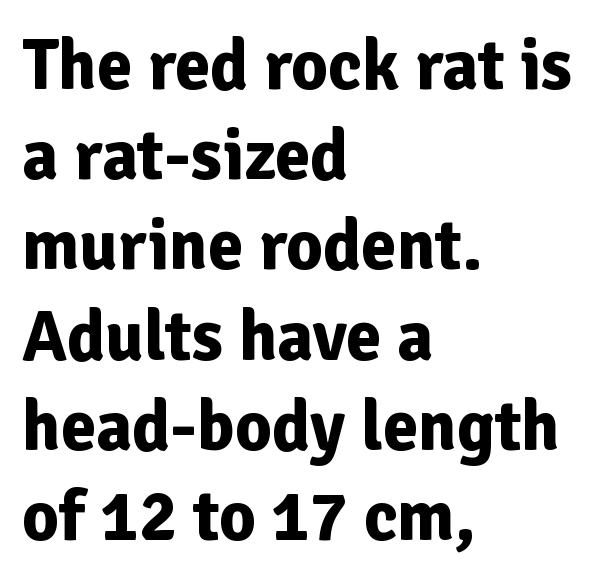
Q: Is the text bold? A: Yes.
Q: Is the text italic (slanted)? A: No, it is upright.
Q: Is the typeface a serif or a sans-serif typeface? A: Sans-serif.
Q: Is the text underlined? A: No.
Q: How is the paragraph aligned? A: Left-aligned.
Q: Is the spacing between letters normal or unusually wide? A: Normal.
Q: Is the spacing between lines tight, normal or loose? A: Normal.
Q: Width (condensed, normal, or wide)? A: Normal.
Q: Stroke contrast? A: Low.
Q: x-height? A: Medium.
Q: Monospaced? A: No.
